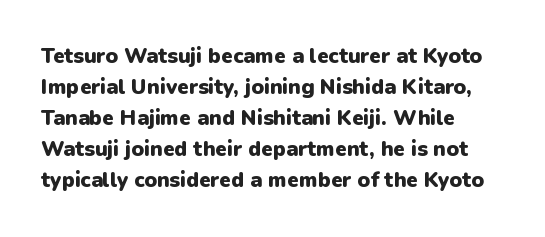
{"italic": "no", "bold": "yes", "underline": "no", "align": "left", "line_spacing": "normal", "line_spacing_ratio": 1.48, "letter_spacing": "normal", "letter_spacing_em": 0.0, "glyph_px": 21}
